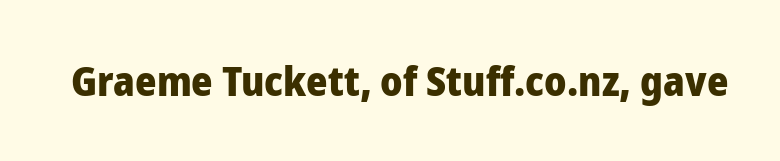
Is this a fixed-width face? No — the glyphs have proportional, varying widths. The type sits square on the baseline with zero lean. Nope, no serifs anywhere on these letters. Observe the ordinary spacing: letters are neighbours, not strangers. The area under the type is left untouched.
